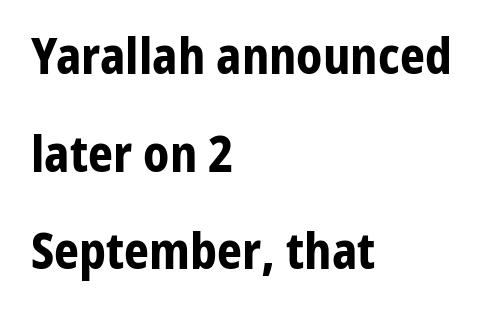
Beneath every word, the page is bare. Here the designer chose a conventional face with non-uniform glyph widths. Is there much room between lines? Yes — plenty of vertical air separates them. Posture: straight, roman, zero tilt. Each glyph is drawn with heavy, bold strokes.
